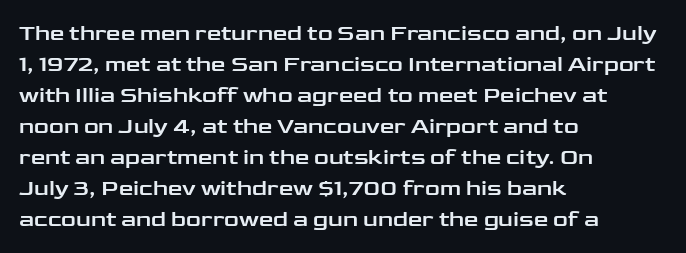
Q: Is the text italic (slanted)? A: No, it is upright.
Q: Is the text underlined? A: No.
Q: How is the paragraph aligned? A: Left-aligned.
Q: Is the spacing between letters normal or unusually wide? A: Normal.
Q: Is the spacing between lines tight, normal or loose? A: Normal.
